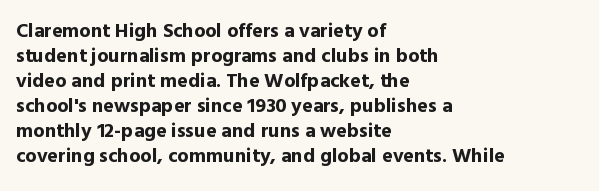
The image shows 20 px bold type, upright; set left-aligned, normal line spacing (1.25x), normal letter spacing, not underlined.
